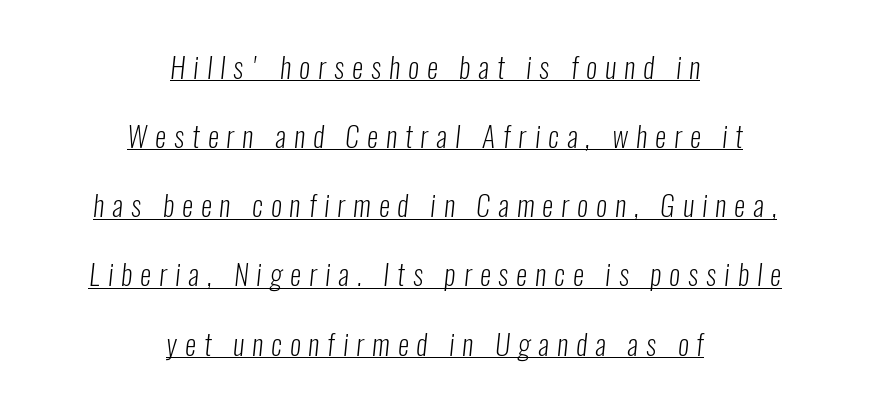
The lines are quadded center. Is the letter spacing exaggerated? Yes — the characters are pushed far apart. Looks like someone drew a line under every word here. A typesetter would call this proportional, since set widths differ per character. Look at the bottom of the vertical strokes: they stop flat, with no serifs. Weight: in the light-to-regular range.
